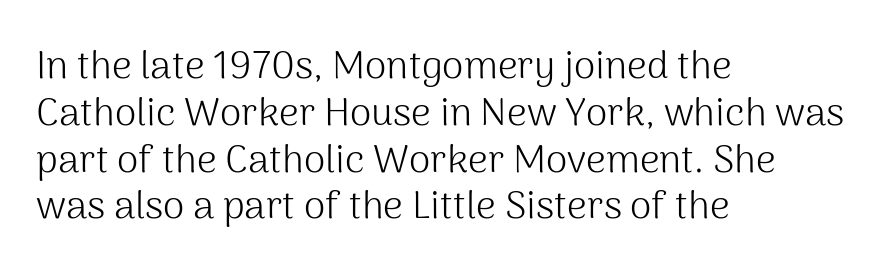
Q: Is the text bold? A: No.
Q: Is the text italic (slanted)? A: No, it is upright.
Q: Is the typeface a serif or a sans-serif typeface? A: Sans-serif.
Q: Is the text underlined? A: No.
Q: How is the paragraph aligned? A: Left-aligned.
Q: Is the spacing between letters normal or unusually wide? A: Normal.
Q: Width (condensed, normal, or wide)? A: Normal.
Q: Stroke contrast? A: Medium.
Q: x-height? A: Medium.
Q: Monospaced? A: No.
